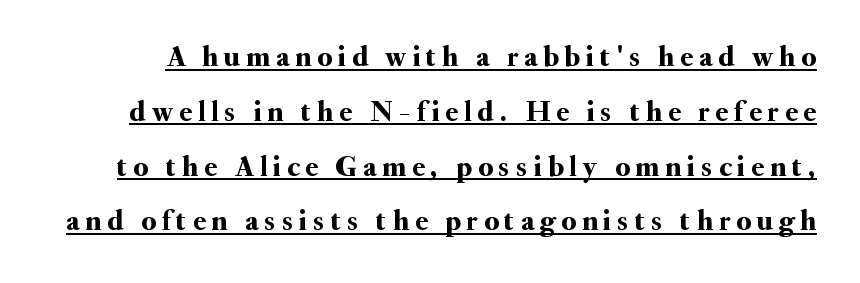
Q: Is the text italic (slanted)? A: No, it is upright.
Q: Is the typeface a serif or a sans-serif typeface? A: Serif.
Q: Is the text underlined? A: Yes.
Q: Is the spacing between letters normal or unusually wide? A: Unusually wide.
Q: Width (condensed, normal, or wide)? A: Normal.
Q: Stroke contrast? A: Medium.
Q: x-height? A: Small.
Q: Monospaced? A: No.
